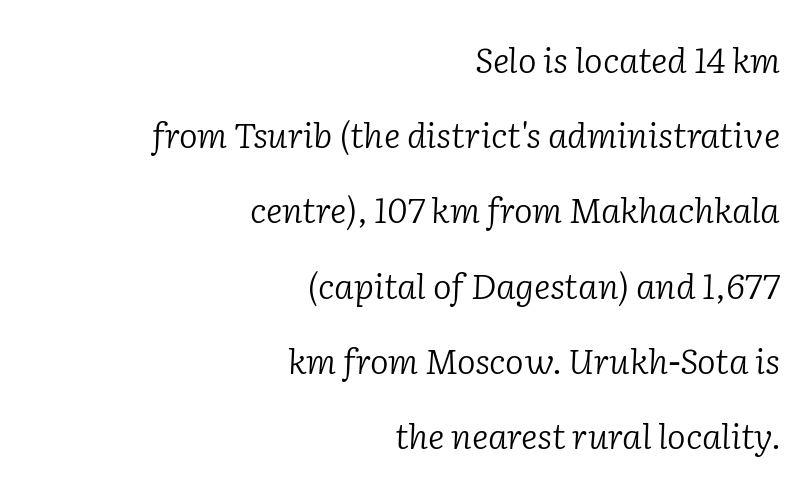
The glyphs in this specimen are seriffed. In CSS terms this would be text-align: right. This sample has the flowing, uneven cadence of proportional lettering. How would I describe the line gaps? Wide and relaxed. Characters follow at the spacing the type designer built in.
